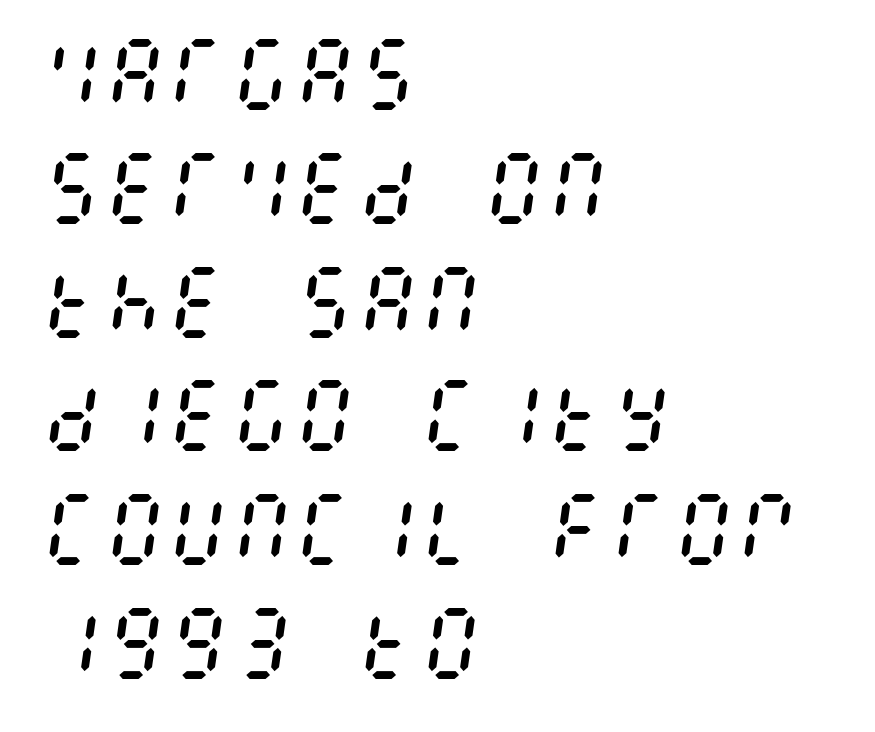
Q: Is the text bold? A: No.
Q: Is the text italic (slanted)? A: Yes, it leans right by about 8 degrees.
Q: Is the text underlined? A: No.
Q: How is the paragraph aligned? A: Left-aligned.
Q: Is the spacing between letters normal or unusually wide? A: Normal.
Q: Is the spacing between lines tight, normal or loose? A: Normal.
Q: Width (condensed, normal, or wide)? A: Condensed.
Q: Stroke contrast? A: Medium.
Q: x-height? A: Large.
